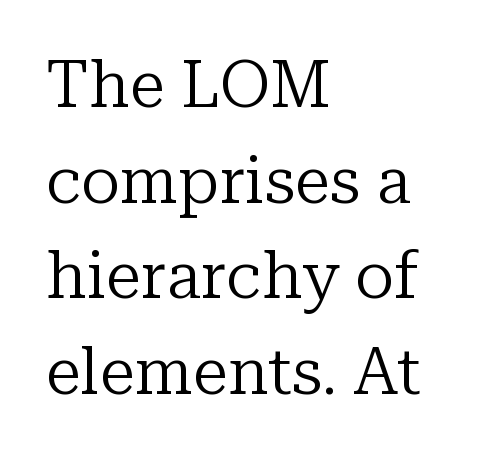
The image shows 65 px regular-weight serif type, upright; set left-aligned, normal line spacing (1.47x), normal letter spacing, not underlined; low stroke contrast and a medium x-height.
